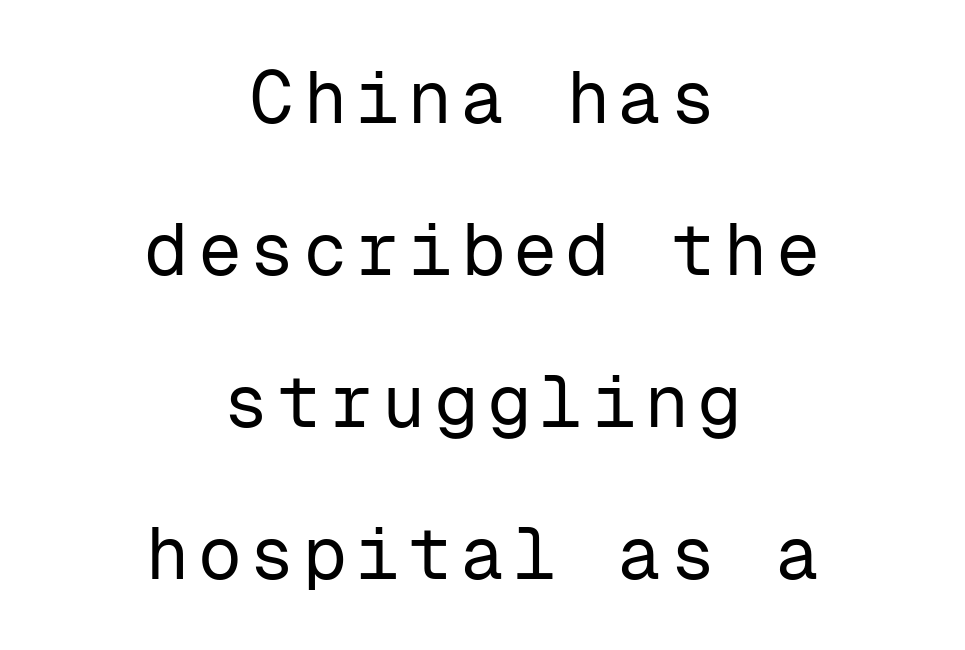
The image shows 73 px regular-weight sans-serif type, upright, monospaced; set centered, loose line spacing (2.08x), not underlined; low stroke contrast and a medium x-height.
